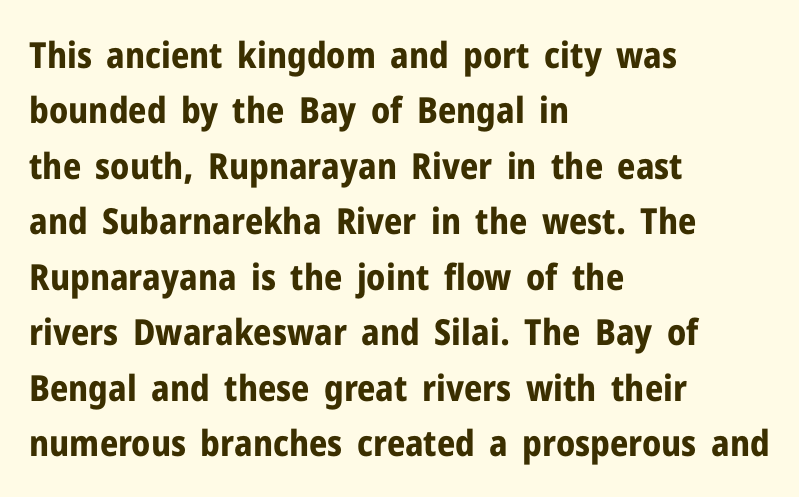
{"serif": "no", "italic": "no", "bold": "yes", "weight": "bold", "width": "normal", "stroke_contrast": "low", "x_height": "medium", "monospaced": "no", "underline": "no", "align": "left", "line_spacing": "normal", "line_spacing_ratio": 1.54, "letter_spacing": "normal", "letter_spacing_em": 0.0, "glyph_px": 36}
